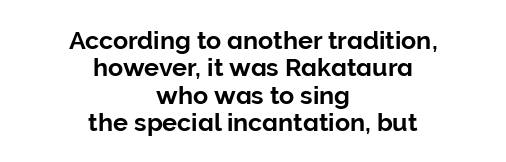
Q: Is the text italic (slanted)? A: No, it is upright.
Q: Is the text underlined? A: No.
Q: How is the paragraph aligned? A: Centered.
Q: Is the spacing between letters normal or unusually wide? A: Normal.
Q: Is the spacing between lines tight, normal or loose? A: Tight.
